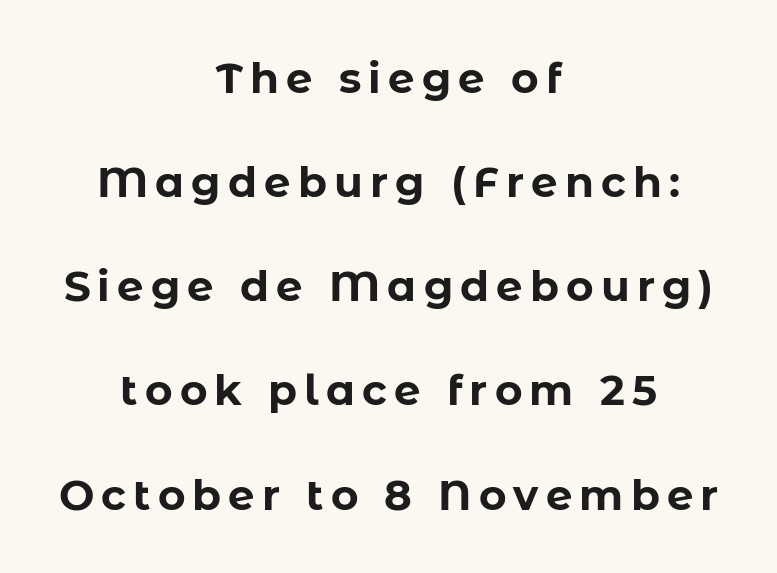
The space directly below the letters is spotless. Caption: multi-line text, centered on the measure. The passage shown is typed in a proportional face where columns would drift. Look at the stroke-to-counter ratio: heavy, a bold.
